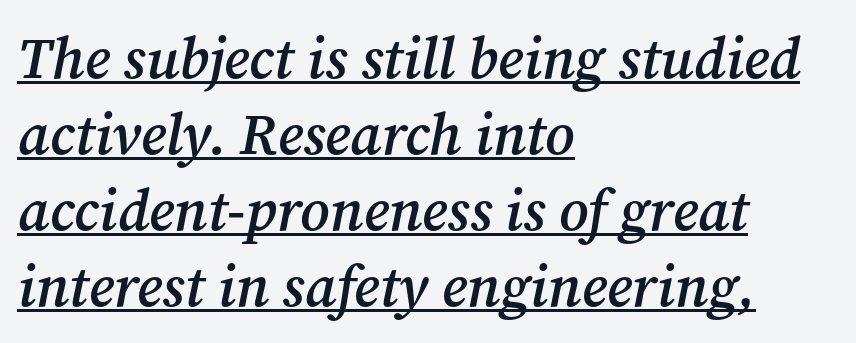
Q: Is the text bold? A: Semi-bold.
Q: Is the text italic (slanted)? A: Yes, it leans right by about 12 degrees.
Q: Is the typeface a serif or a sans-serif typeface? A: Serif.
Q: Is the text underlined? A: Yes.
Q: How is the paragraph aligned? A: Left-aligned.
Q: Is the spacing between letters normal or unusually wide? A: Normal.
Q: Is the spacing between lines tight, normal or loose? A: Normal.
Q: Width (condensed, normal, or wide)? A: Normal.
Q: Stroke contrast? A: Medium.
Q: x-height? A: Medium.
Q: Monospaced? A: No.
